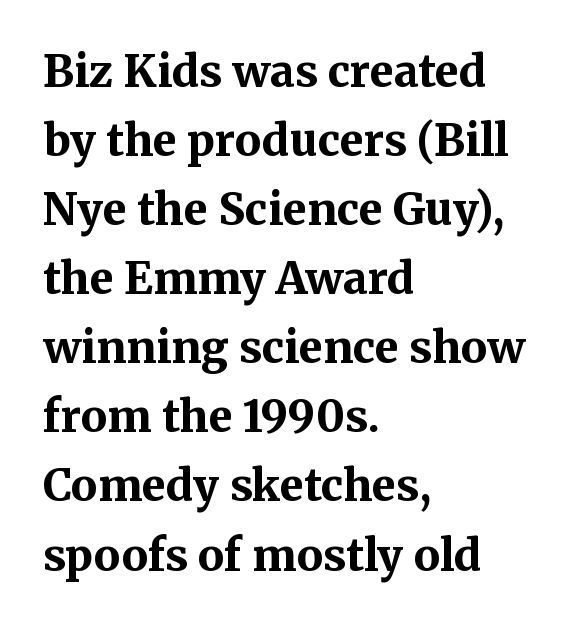
{"serif": "yes", "italic": "no", "bold": "yes", "weight": "bold", "width": "normal", "stroke_contrast": "medium", "x_height": "medium", "monospaced": "no", "underline": "no", "align": "left", "line_spacing": "normal", "line_spacing_ratio": 1.57, "letter_spacing": "normal", "letter_spacing_em": 0.0, "glyph_px": 44}
